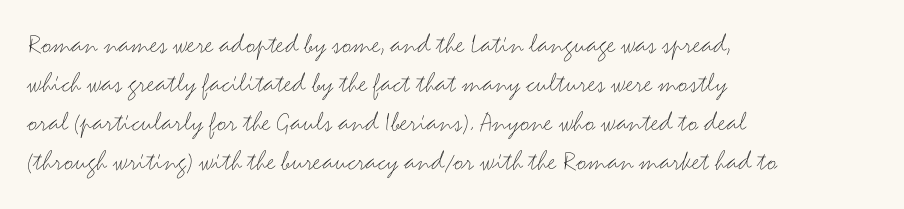
The image shows 29 px thin, wide sans-serif type; set left-aligned, normal line spacing (1.34x), normal letter spacing, not underlined; medium stroke contrast and a small x-height.
